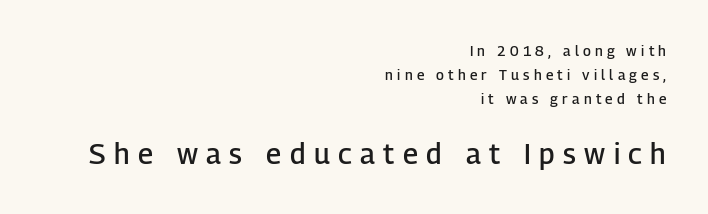
{"serif": "no", "italic": "no", "bold": "semi", "weight": "semibold", "width": "normal", "stroke_contrast": "low", "x_height": "medium", "monospaced": "no", "underline": "no", "align": "right", "line_spacing_ratio": 1.71, "letter_spacing": "wide", "letter_spacing_em": 0.3, "larger_block": "second", "size_ratio": 2.0, "glyph_px": 28}
